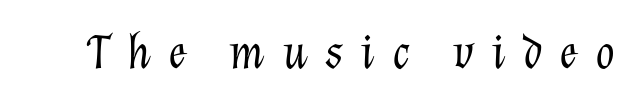
Summary of weight: not heavy and not bold. Here the designer chose a conventional face with non-uniform glyph widths. The glyphs are unaccompanied by any horizontal stroke below them. Slanted lettering throughout. Here the glyphs are tracked loosely, breaking word shapes into spaced letters.
